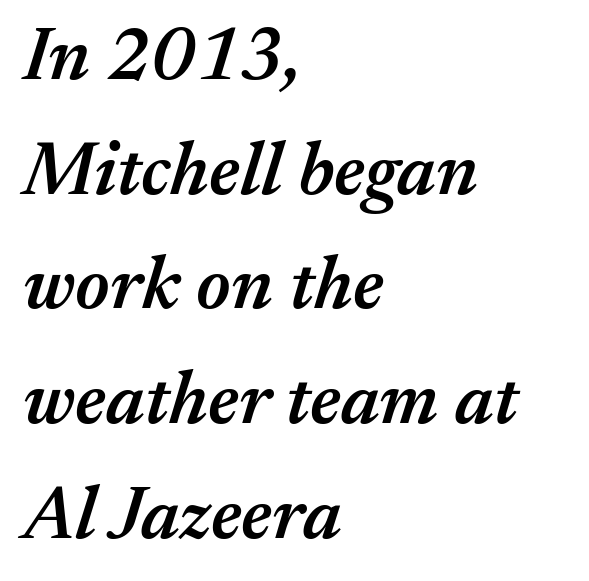
All the whitespace from short lines collects on the right. The line texture is even and compact thanks to regular tracking. Quick note: interline space is typical. Decoration check: the copy has no underline. Tall strokes in this sample are angled rather than plumb. These lines are rendered in a variable-pitch font.
